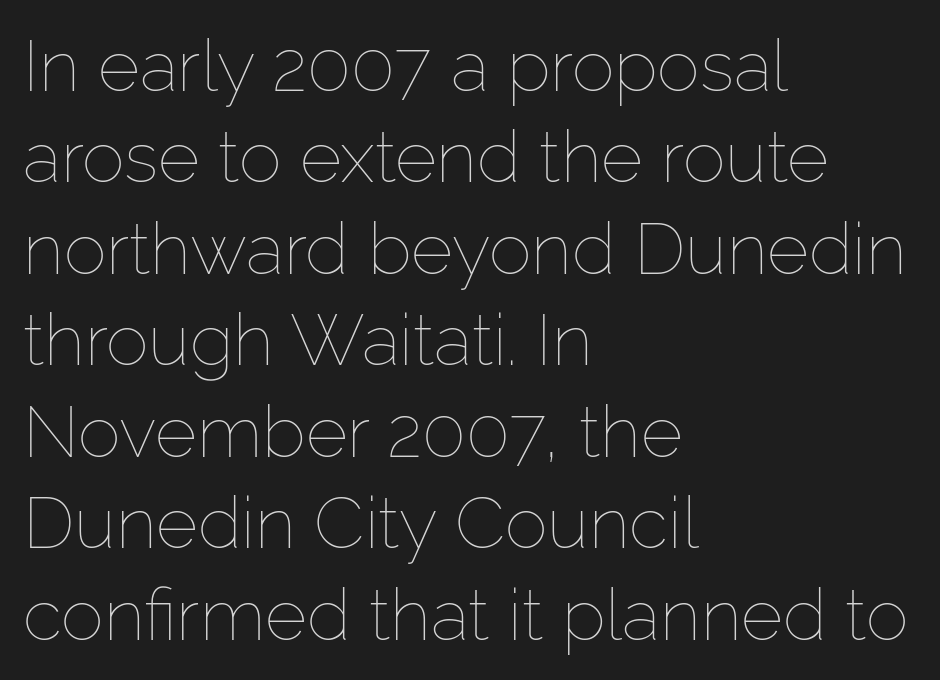
{"italic": "no", "bold": "no", "weight": "thin", "width": "normal", "stroke_contrast": "low", "x_height": "medium", "monospaced": "no", "underline": "no", "align": "left", "line_spacing": "normal", "line_spacing_ratio": 1.27, "letter_spacing": "normal", "letter_spacing_em": 0.0, "glyph_px": 72}
